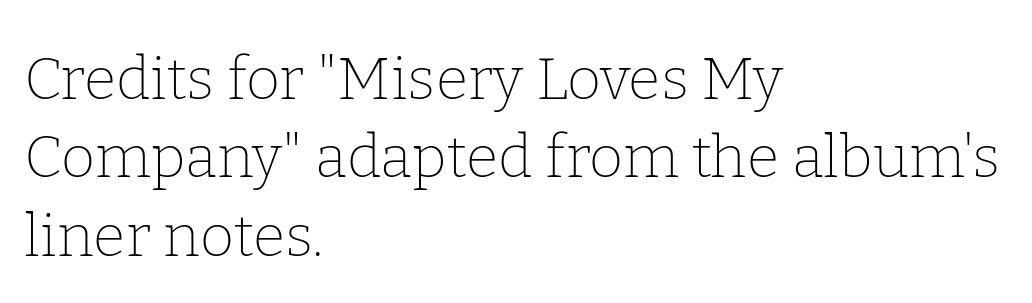
Q: Is the text bold? A: No.
Q: Is the text italic (slanted)? A: No, it is upright.
Q: Is the typeface a serif or a sans-serif typeface? A: Serif.
Q: Is the text underlined? A: No.
Q: How is the paragraph aligned? A: Left-aligned.
Q: Is the spacing between letters normal or unusually wide? A: Normal.
Q: Is the spacing between lines tight, normal or loose? A: Normal.
Q: Width (condensed, normal, or wide)? A: Normal.
Q: Stroke contrast? A: Low.
Q: x-height? A: Medium.
Q: Monospaced? A: No.
